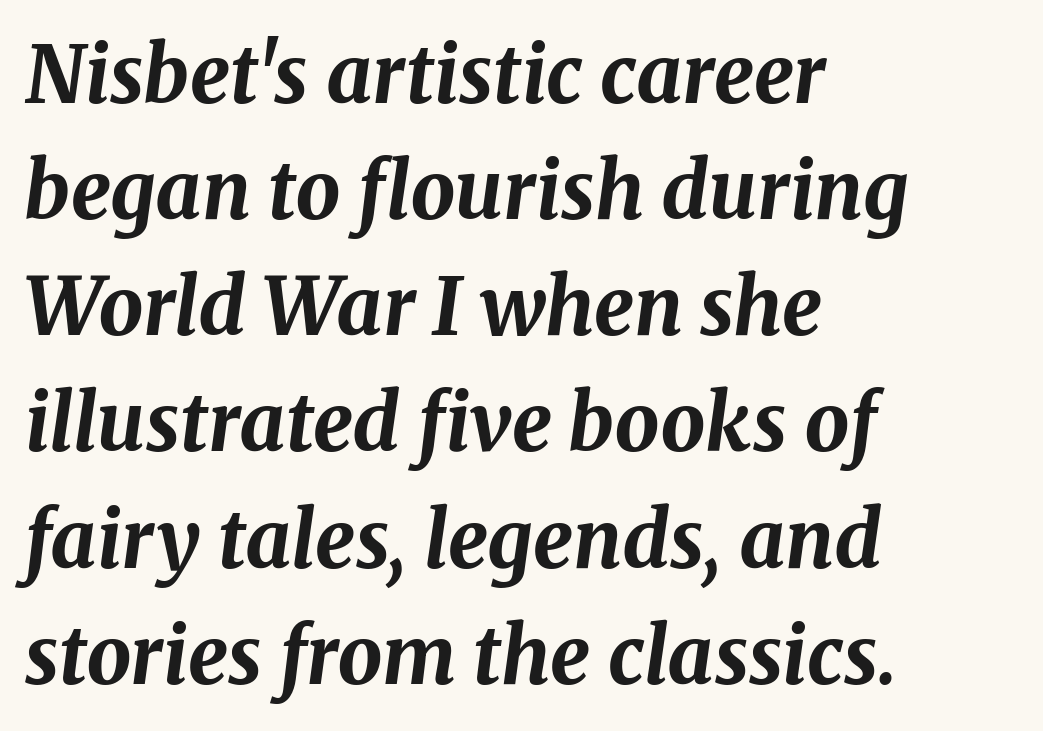
The image shows 79 px bold type, italic (leaning right); set left-aligned, normal line spacing (1.47x), normal letter spacing, not underlined; medium stroke contrast and a medium x-height.
